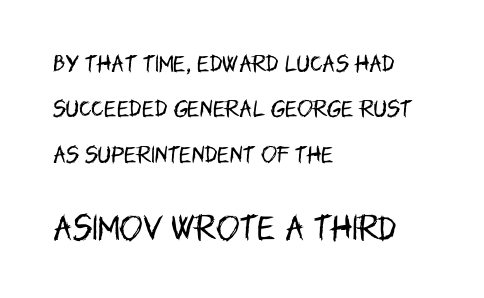
{"serif": "no", "italic": "no", "bold": "no", "weight": "regular", "width": "condensed", "stroke_contrast": "low", "x_height": "large", "monospaced": "no", "underline": "no", "align": "left", "line_spacing": "loose", "line_spacing_ratio": 2.39, "letter_spacing": "normal", "letter_spacing_em": 0.0, "larger_block": "second", "size_ratio": 1.47, "glyph_px": 28}
